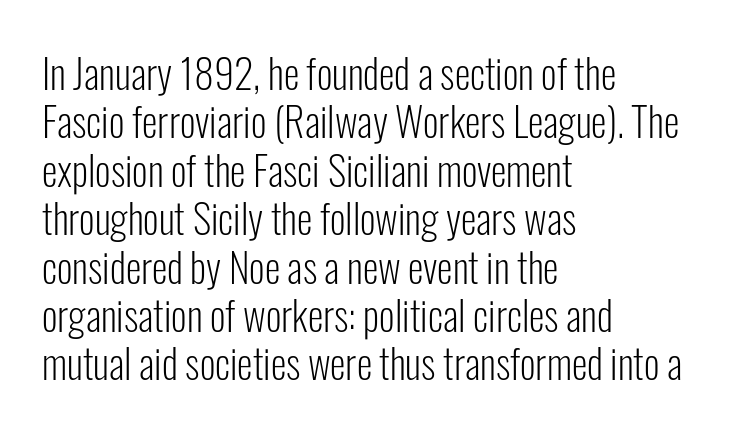
The image shows 40 px light, condensed sans-serif type, upright; set left-aligned, line spacing 1.21x, normal letter spacing, not underlined; low stroke contrast and a medium x-height.
